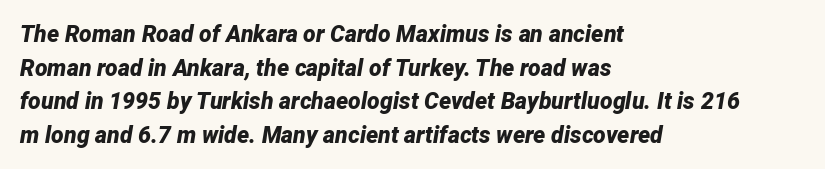
{"italic": "yes", "lean": "right", "slant_degrees": 12, "bold": "yes", "underline": "no", "align": "left", "line_spacing": "normal", "line_spacing_ratio": 1.46, "letter_spacing": "normal", "letter_spacing_em": 0.0, "glyph_px": 23}
